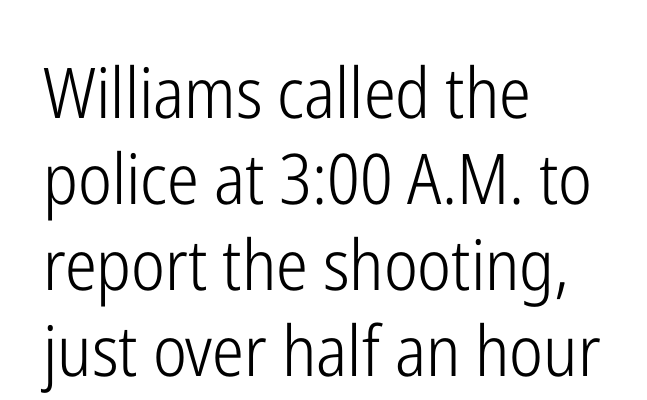
The image shows 70 px light, condensed sans-serif type, upright; set left-aligned, line spacing 1.23x, normal letter spacing, not underlined; low stroke contrast and a medium x-height.
